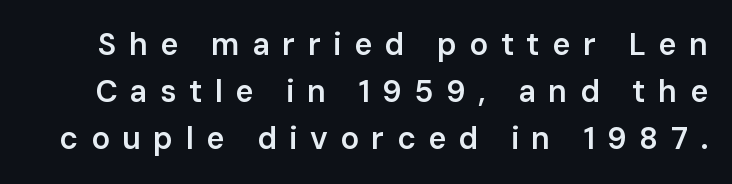
The image shows 31 px semibold sans-serif type, upright; set normal line spacing (1.52x), unusually wide letter spacing (+0.4 em), not underlined; low stroke contrast and a medium x-height.
